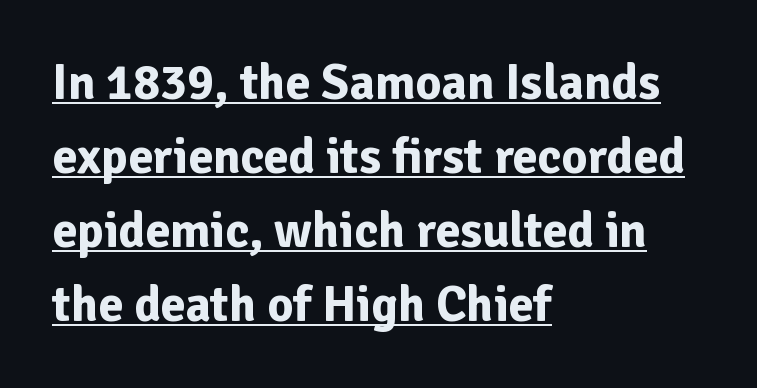
Q: Is the text bold? A: Yes.
Q: Is the text italic (slanted)? A: No, it is upright.
Q: Is the typeface a serif or a sans-serif typeface? A: Sans-serif.
Q: Is the text underlined? A: Yes.
Q: How is the paragraph aligned? A: Left-aligned.
Q: Is the spacing between letters normal or unusually wide? A: Normal.
Q: Is the spacing between lines tight, normal or loose? A: Normal.
Q: Width (condensed, normal, or wide)? A: Normal.
Q: Stroke contrast? A: Low.
Q: x-height? A: Medium.
Q: Monospaced? A: No.
